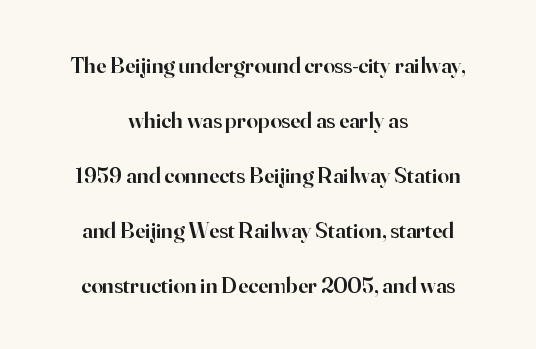
Q: Is the text bold? A: Semi-bold.
Q: Is the text italic (slanted)? A: No, it is upright.
Q: Is the text underlined? A: No.
Q: How is the paragraph aligned? A: Centered.
Q: Is the spacing between letters normal or unusually wide? A: Normal.
Q: Is the spacing between lines tight, normal or loose? A: Loose.
